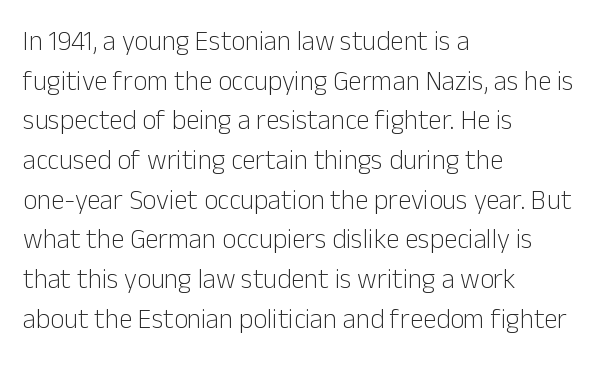
Notice how descenders clear the ascenders below comfortably — that's standard leading. Inter-character spacing is left at the font's built-in metrics. Bare-footed words on every line. The strokes are not fattened; the text isn't bold. A student would call this left alignment; a typographer would say flush left, rag right.
